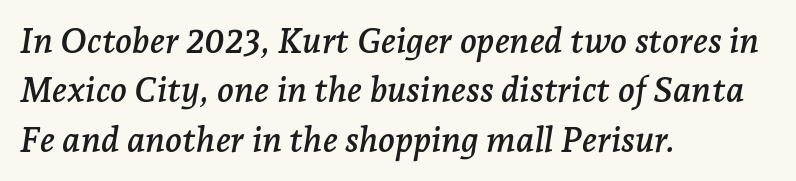
The rendering uses natural spacing where letterforms have individual widths. The letters are slanted; this is an italic face. Teacher's note: observe the even left margin — that is flush-left alignment. To sum up the face: it has serifs. Here the glyphs are tracked normally, forming tight word shapes. Is there much room between lines? A standard amount, neither cramped nor airy.
